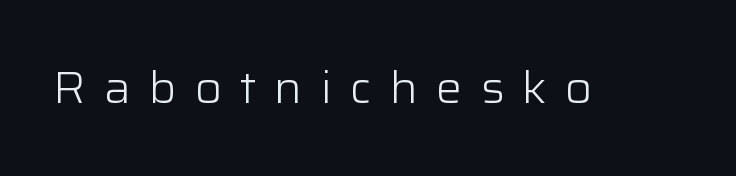
{"serif": "no", "italic": "no", "bold": "no", "weight": "light", "width": "normal", "stroke_contrast": "low", "x_height": "medium", "monospaced": "no", "underline": "no", "letter_spacing": "wide", "letter_spacing_em": 0.41, "glyph_px": 44}
